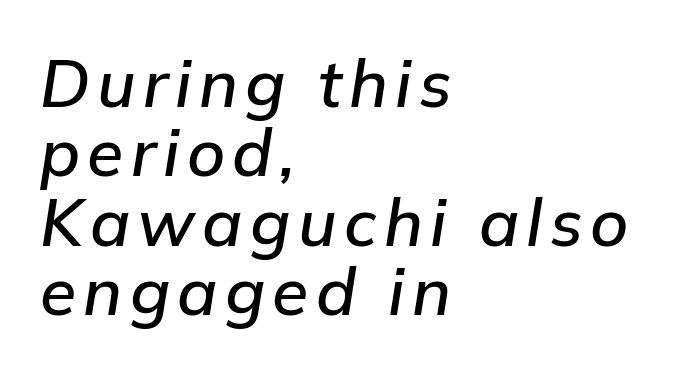
The image shows 66 px text type, italic (leaning right); set left-aligned, tight line spacing (1.05x), not underlined; low stroke contrast and a medium x-height.
